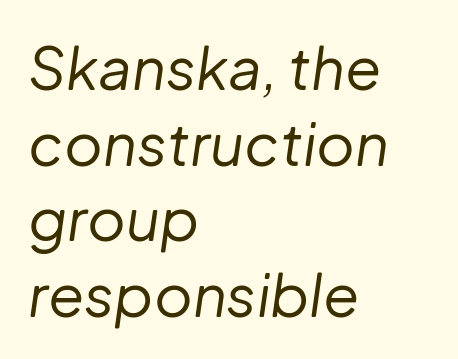
The image shows 59 px regular-weight type, italic (leaning right); set left-aligned, normal line spacing (1.28x), normal letter spacing, not underlined; low stroke contrast and a medium x-height.
